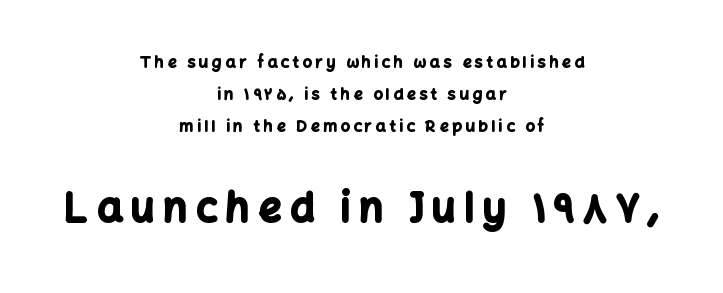
Q: Is the text bold? A: Yes.
Q: Is the text italic (slanted)? A: No, it is upright.
Q: Is the typeface a serif or a sans-serif typeface? A: Sans-serif.
Q: Is the text underlined? A: No.
Q: How is the paragraph aligned? A: Centered.
Q: Is the spacing between letters normal or unusually wide? A: Unusually wide.
Q: Is the spacing between lines tight, normal or loose? A: Loose.
Q: Which block of text is set in a larger size, the first (top) or the second (bottom)? A: The second (bottom) one.
Q: Width (condensed, normal, or wide)? A: Normal.
Q: Stroke contrast? A: Low.
Q: x-height? A: Medium.
Q: Monospaced? A: No.
